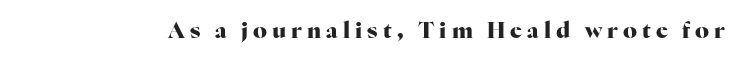
Q: Is the text bold? A: Yes.
Q: Is the text italic (slanted)? A: No, it is upright.
Q: Is the text underlined? A: No.
Q: Is the spacing between letters normal or unusually wide? A: Unusually wide.
